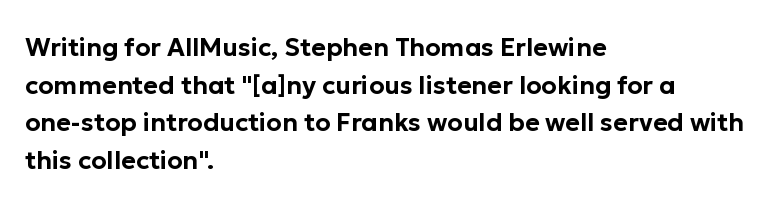
{"italic": "no", "underline": "no", "align": "left", "line_spacing": "normal", "line_spacing_ratio": 1.51, "letter_spacing": "normal", "letter_spacing_em": 0.0, "glyph_px": 25}
